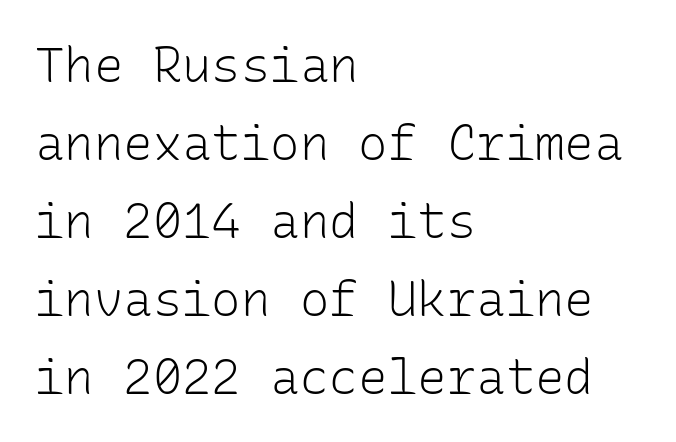
Q: Is the text bold? A: No.
Q: Is the text italic (slanted)? A: No, it is upright.
Q: Is the typeface a serif or a sans-serif typeface? A: Sans-serif.
Q: Is the text underlined? A: No.
Q: How is the paragraph aligned? A: Left-aligned.
Q: Is the spacing between letters normal or unusually wide? A: Normal.
Q: Is the spacing between lines tight, normal or loose? A: Normal.
Q: Width (condensed, normal, or wide)? A: Normal.
Q: Stroke contrast? A: Low.
Q: x-height? A: Medium.
Q: Monospaced? A: Yes.
